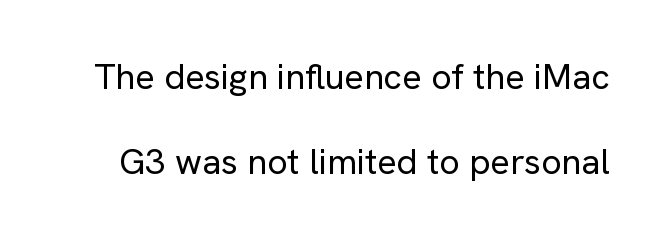
The image shows 36 px regular-weight sans-serif type, upright; set loose line spacing (2.35x), normal letter spacing, not underlined; low stroke contrast and a medium x-height.
